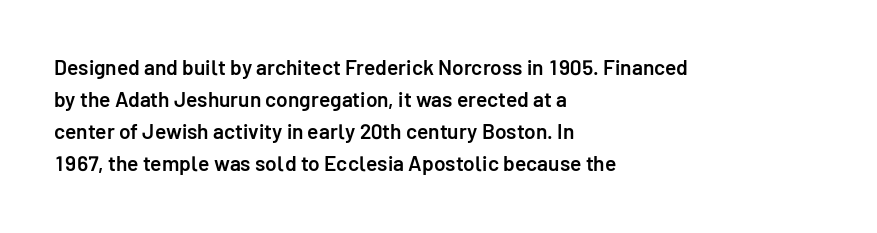
The image shows 21 px text type, upright; set left-aligned, normal line spacing (1.53x), normal letter spacing, not underlined.
